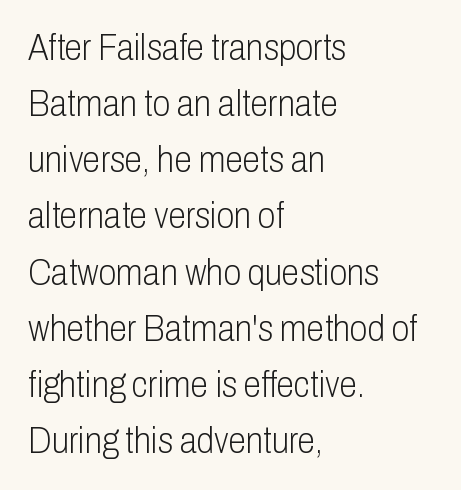
Q: Is the text bold? A: No.
Q: Is the text italic (slanted)? A: No, it is upright.
Q: Is the typeface a serif or a sans-serif typeface? A: Sans-serif.
Q: Is the text underlined? A: No.
Q: How is the paragraph aligned? A: Left-aligned.
Q: Is the spacing between letters normal or unusually wide? A: Normal.
Q: Is the spacing between lines tight, normal or loose? A: Normal.
Q: Width (condensed, normal, or wide)? A: Condensed.
Q: Stroke contrast? A: Low.
Q: x-height? A: Medium.
Q: Monospaced? A: No.
